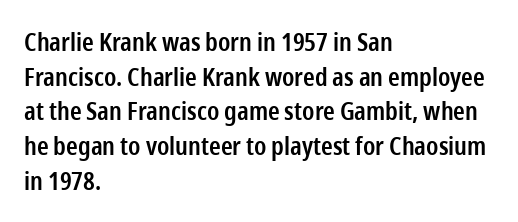
Q: Is the text bold? A: Semi-bold.
Q: Is the text italic (slanted)? A: No, it is upright.
Q: Is the text underlined? A: No.
Q: How is the paragraph aligned? A: Left-aligned.
Q: Is the spacing between letters normal or unusually wide? A: Normal.
Q: Is the spacing between lines tight, normal or loose? A: Normal.
